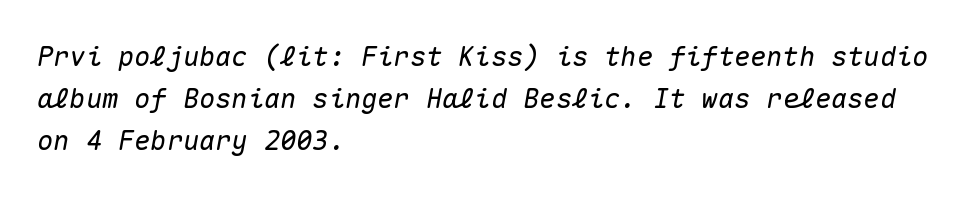
Q: Is the text italic (slanted)? A: Yes, it leans right by about 10 degrees.
Q: Is the text underlined? A: No.
Q: How is the paragraph aligned? A: Left-aligned.
Q: Is the spacing between letters normal or unusually wide? A: Normal.
Q: Is the spacing between lines tight, normal or loose? A: Normal.
